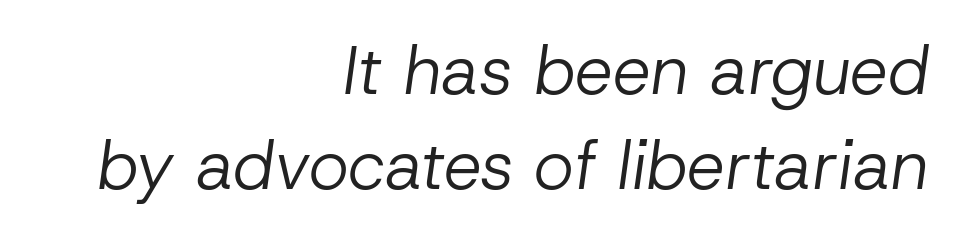
Here the designer chose a conventional face with non-uniform glyph widths. The cut favours lightness, reaching ordinary text weight at its darkest. You could call the tracking neutral — neither tight nor loose. Leading: standard. The lettering tilts uniformly, giving the passage an italic look.
